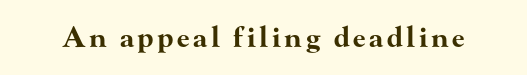
The image shows 28 px bold, wide serif type, upright; set not underlined; high stroke contrast and a small x-height.
